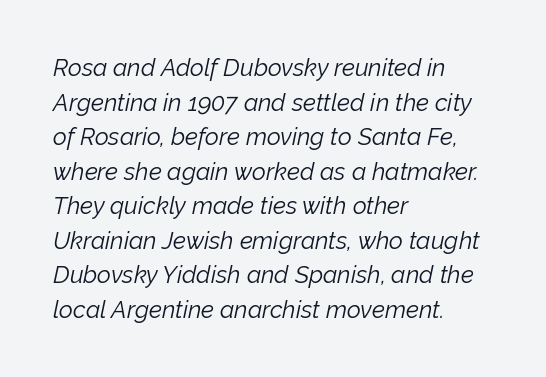
Vertical spacing — default. There is no visible air inserted between adjacent glyphs. Leftover space on each line is placed entirely after the last word. An italicized treatment has been applied to the whole sample. Weight: regular or lighter.
